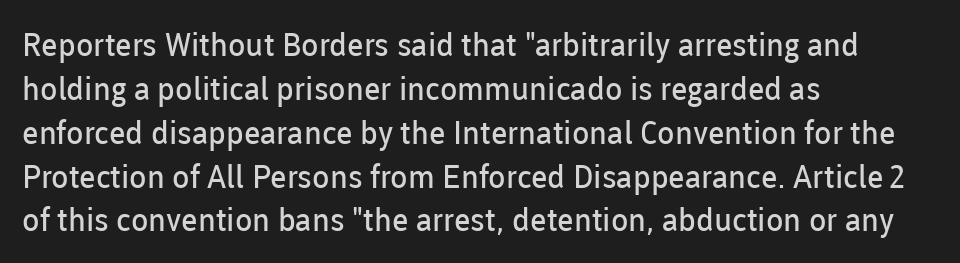
Honestly, there is no underline to notice here at all. The typeface chosen for these lines omits serifs. This sample is left-justified, so line endings fall wherever the words run out. This is the regular roman posture of the typeface.
